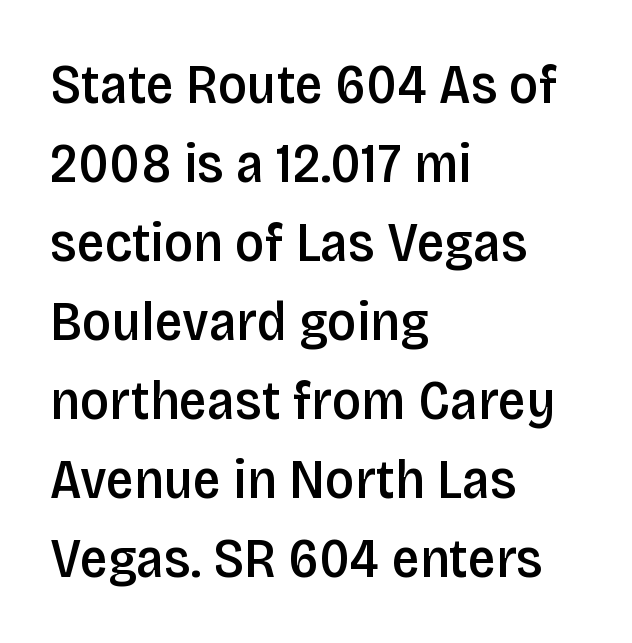
Designer's note — italics off, roman on. Each line starts at the same left margin while the right side varies. The type is set solid horizontally, with unmodified tracking. Underline: absent. The characters display no serif detailing; their extremities are plain.
